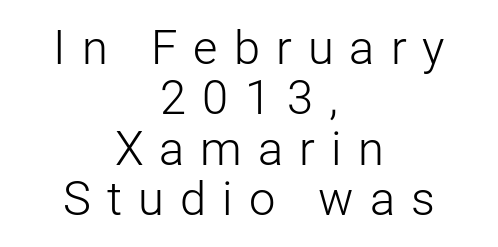
The image shows 47 px light sans-serif type, upright; set centered, tight line spacing (1.07x), unusually wide letter spacing (+0.34 em), not underlined; low stroke contrast and a medium x-height.
